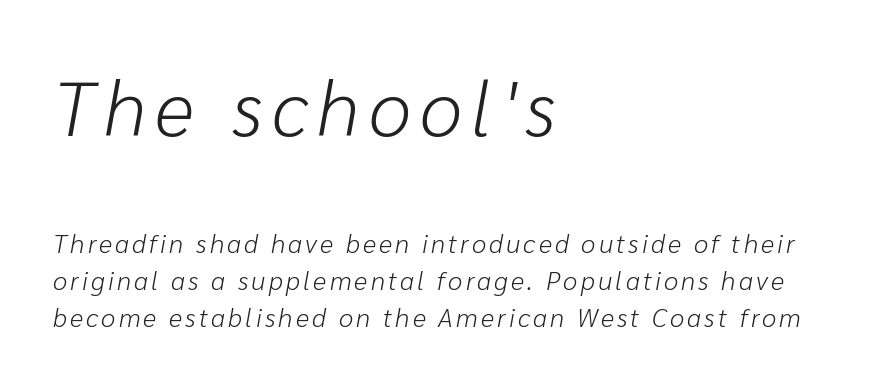
Students, observe: this is what conventionally led text looks like. Stroke thickness stays within the range of a standard reading face or lighter. Italic? Definitely — the glyphs are oblique. This layout puts the oversized block above and the modest block below. The rendering uses natural spacing where letterforms have individual widths. Has an underline been added? It has not.
